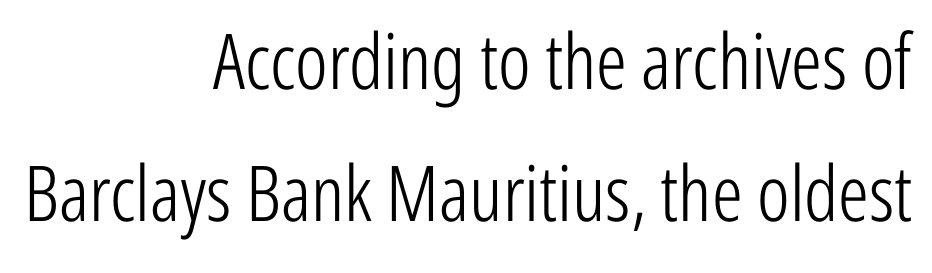
Q: Is the text bold? A: No.
Q: Is the text italic (slanted)? A: No, it is upright.
Q: Is the typeface a serif or a sans-serif typeface? A: Sans-serif.
Q: Is the text underlined? A: No.
Q: How is the paragraph aligned? A: Right-aligned.
Q: Is the spacing between letters normal or unusually wide? A: Normal.
Q: Width (condensed, normal, or wide)? A: Condensed.
Q: Stroke contrast? A: Low.
Q: x-height? A: Medium.
Q: Monospaced? A: No.
